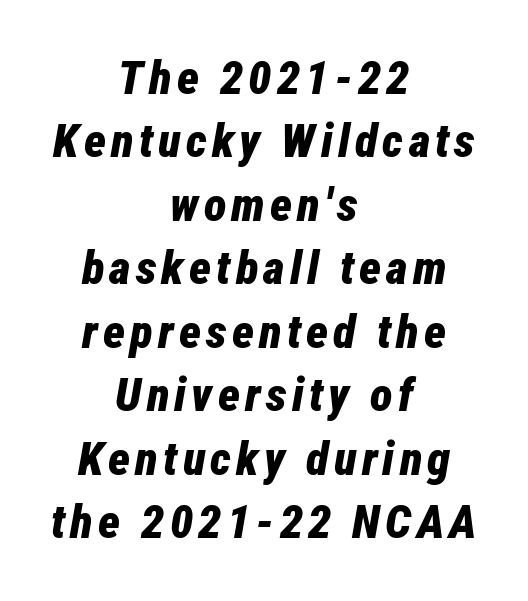
Compared with typical paragraphs, the rows here are spaced about the same. Rule under the text: the space is simply empty. Each letter keeps its own natural width here, so spacing adapts to shape. Slant detected: the letters are inclined. Typesetter's note: full bold, strokes at maximum text heaviness.
